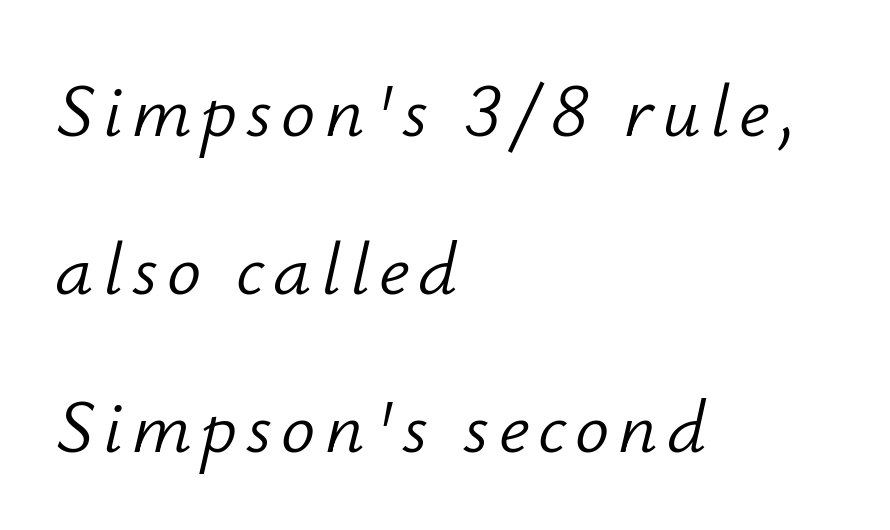
{"italic": "yes", "lean": "right", "slant_degrees": 12, "bold": "no", "weight": "light", "width": "normal", "stroke_contrast": "low", "x_height": "small", "monospaced": "no", "underline": "no", "align": "left", "line_spacing": "loose", "line_spacing_ratio": 2.08, "glyph_px": 76}
